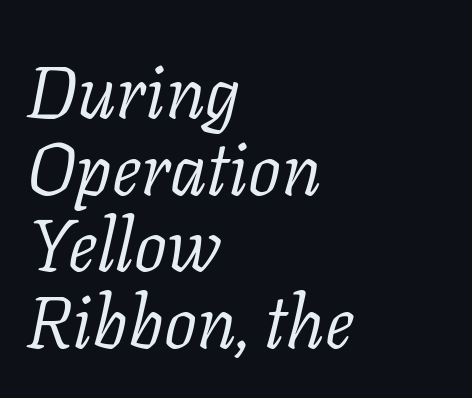
The image shows 73 px light serif type, italic (leaning right); set left-aligned, tight line spacing (1.05x), normal letter spacing, not underlined; low stroke contrast and a medium x-height.
